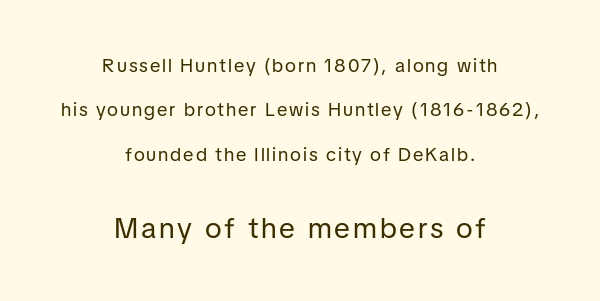
Q: Is the text bold? A: No.
Q: Is the text italic (slanted)? A: No, it is upright.
Q: Is the typeface a serif or a sans-serif typeface? A: Sans-serif.
Q: Is the text underlined? A: No.
Q: How is the paragraph aligned? A: Centered.
Q: Is the spacing between lines tight, normal or loose? A: Loose.
Q: Which block of text is set in a larger size, the first (top) or the second (bottom)? A: The second (bottom) one.
Q: Width (condensed, normal, or wide)? A: Normal.
Q: Stroke contrast? A: Low.
Q: x-height? A: Medium.
Q: Monospaced? A: No.
